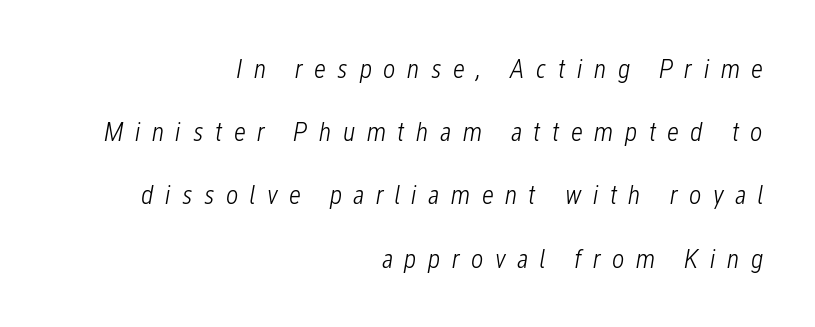
Q: Is the text bold? A: No.
Q: Is the text italic (slanted)? A: Yes, it leans right by about 12 degrees.
Q: Is the text underlined? A: No.
Q: How is the paragraph aligned? A: Right-aligned.
Q: Is the spacing between letters normal or unusually wide? A: Unusually wide.
Q: Is the spacing between lines tight, normal or loose? A: Loose.
